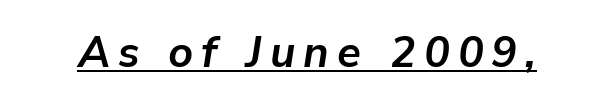
Looks like someone drew a line under every word here. Style check: oblique. Varying glyph widths throughout — classic text-font behaviour. The letters are bold, with thick, heavy strokes.
